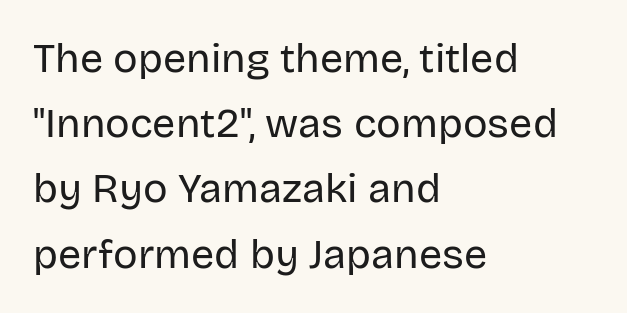
Q: Is the text bold? A: No.
Q: Is the text italic (slanted)? A: No, it is upright.
Q: Is the typeface a serif or a sans-serif typeface? A: Sans-serif.
Q: Is the text underlined? A: No.
Q: How is the paragraph aligned? A: Left-aligned.
Q: Is the spacing between letters normal or unusually wide? A: Normal.
Q: Is the spacing between lines tight, normal or loose? A: Normal.
Q: Width (condensed, normal, or wide)? A: Normal.
Q: Stroke contrast? A: Low.
Q: x-height? A: Large.
Q: Monospaced? A: No.
